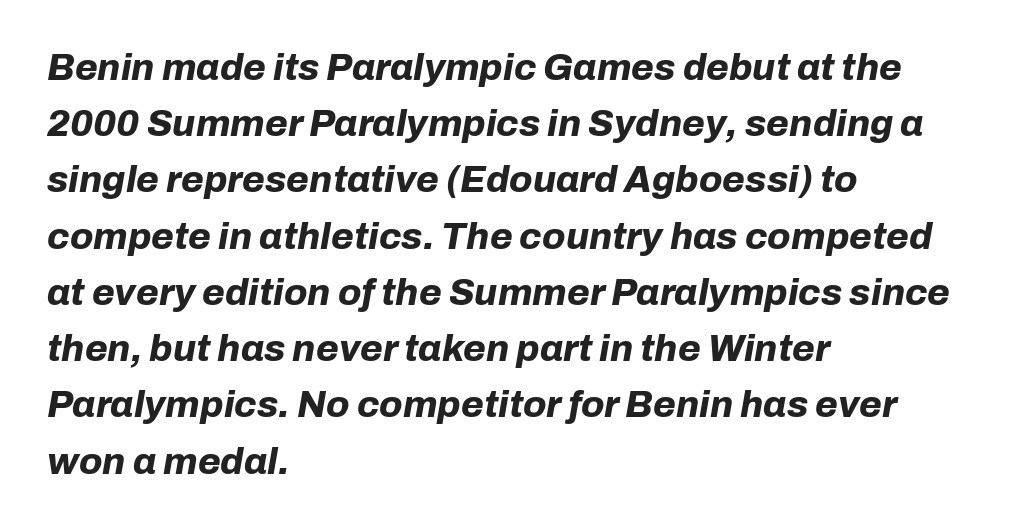
The image shows 37 px bold type, italic (leaning right); set left-aligned, normal line spacing (1.52x), normal letter spacing, not underlined; low stroke contrast and a medium x-height.
